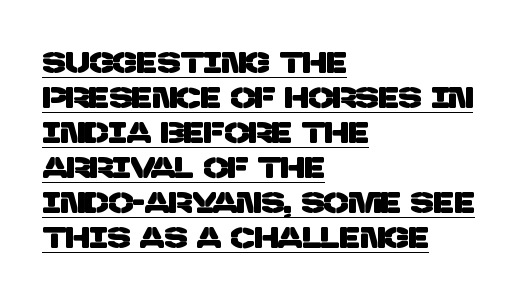
{"serif": "no", "width": "normal", "stroke_contrast": "low", "x_height": "large", "monospaced": "no", "underline": "yes", "align": "left", "line_spacing_ratio": 1.21, "letter_spacing": "normal", "letter_spacing_em": 0.0, "glyph_px": 29}
